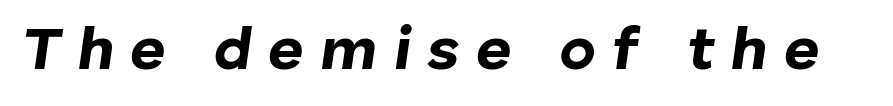
{"italic": "yes", "lean": "right", "slant_degrees": 8, "bold": "yes", "weight": "bold", "width": "normal", "stroke_contrast": "low", "x_height": "medium", "monospaced": "no", "underline": "no", "letter_spacing": "wide", "letter_spacing_em": 0.27, "glyph_px": 61}
